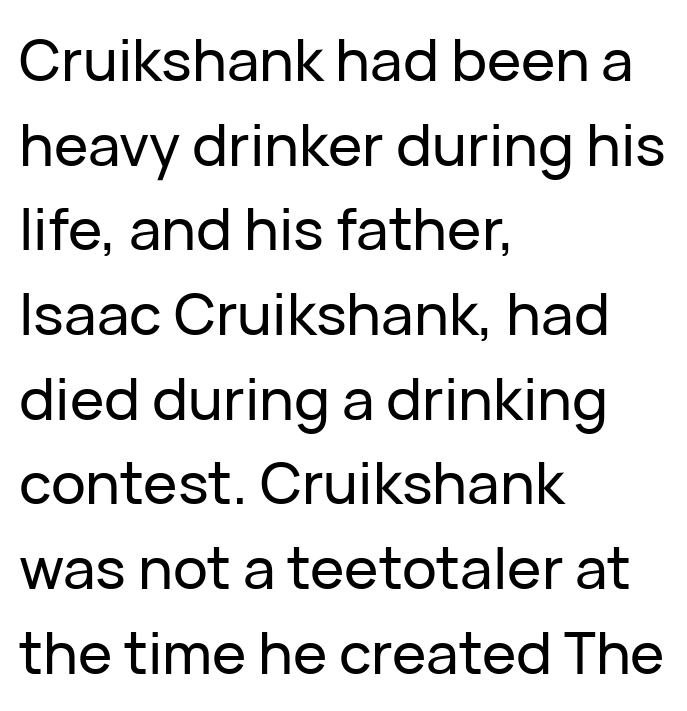
Q: Is the text italic (slanted)? A: No, it is upright.
Q: Is the typeface a serif or a sans-serif typeface? A: Sans-serif.
Q: Is the text underlined? A: No.
Q: How is the paragraph aligned? A: Left-aligned.
Q: Is the spacing between letters normal or unusually wide? A: Normal.
Q: Is the spacing between lines tight, normal or loose? A: Normal.
Q: Width (condensed, normal, or wide)? A: Normal.
Q: Stroke contrast? A: Low.
Q: x-height? A: Medium.
Q: Monospaced? A: No.
